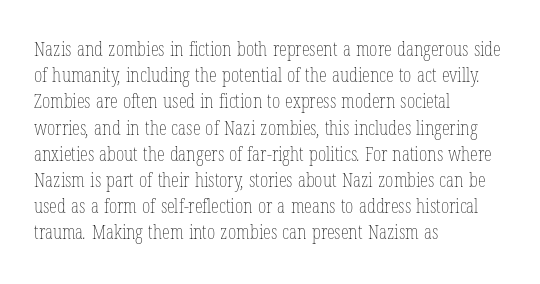
Q: Is the text bold? A: No.
Q: Is the text underlined? A: No.
Q: How is the paragraph aligned? A: Left-aligned.
Q: Is the spacing between letters normal or unusually wide? A: Normal.
Q: Is the spacing between lines tight, normal or loose? A: Normal.
